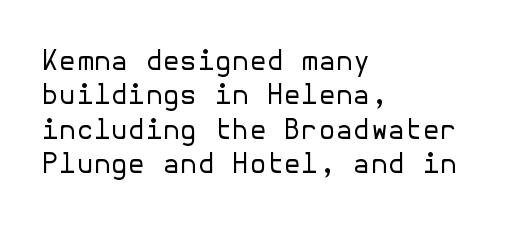
The image shows 28 px regular-weight sans-serif type, upright; set left-aligned, line spacing 1.23x, normal letter spacing, not underlined; low stroke contrast and a medium x-height.
